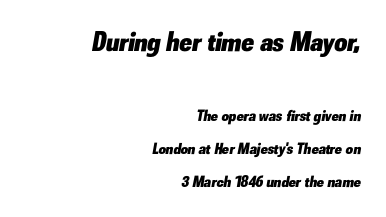
The image shows 28 px heavy type, italic (leaning right); set right-aligned, loose line spacing (2.08x), normal letter spacing, not underlined; the first (top) block is 1.75x larger; low stroke contrast and a small x-height.
